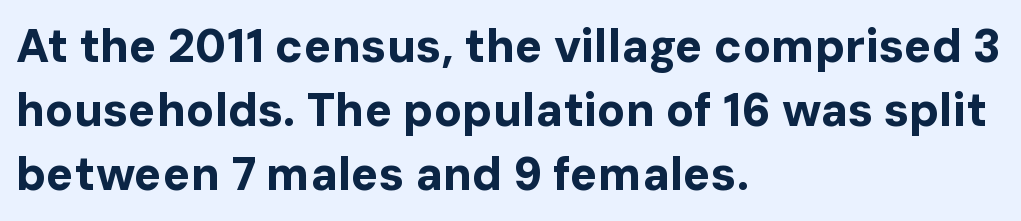
Q: Is the text bold? A: Yes.
Q: Is the text italic (slanted)? A: No, it is upright.
Q: Is the typeface a serif or a sans-serif typeface? A: Sans-serif.
Q: Is the text underlined? A: No.
Q: How is the paragraph aligned? A: Left-aligned.
Q: Is the spacing between letters normal or unusually wide? A: Normal.
Q: Is the spacing between lines tight, normal or loose? A: Normal.
Q: Width (condensed, normal, or wide)? A: Normal.
Q: Stroke contrast? A: Low.
Q: x-height? A: Medium.
Q: Monospaced? A: No.
